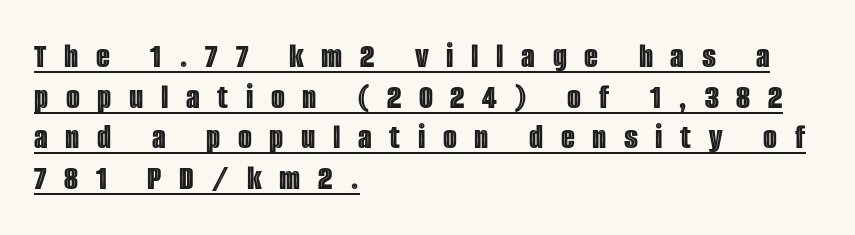
Q: Is the text italic (slanted)? A: No, it is upright.
Q: Is the text underlined? A: Yes.
Q: How is the paragraph aligned? A: Left-aligned.
Q: Is the spacing between letters normal or unusually wide? A: Unusually wide.
Q: Is the spacing between lines tight, normal or loose? A: Tight.
Q: Width (condensed, normal, or wide)? A: Condensed.
Q: x-height? A: Large.
Q: Monospaced? A: No.
